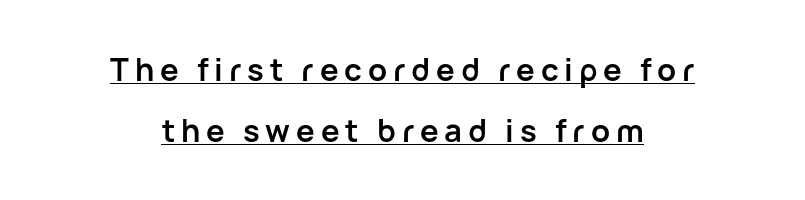
{"serif": "no", "italic": "no", "bold": "yes", "weight": "semibold", "width": "normal", "stroke_contrast": "low", "x_height": "medium", "monospaced": "no", "underline": "yes", "align": "center", "line_spacing": "loose", "line_spacing_ratio": 1.98, "glyph_px": 31}
